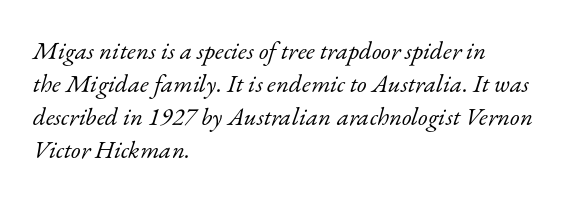
The letters sit at their default tracking, neither squeezed nor spread. Slant detected: the letters are inclined. A quiet, ordinary-to-light weight characterises the typeface. These lines stack with their left ends in a neat column. The rows are spaced the way most documents space them.
